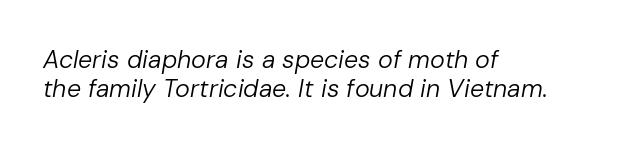
Q: Is the text bold? A: No.
Q: Is the text italic (slanted)? A: Yes, it leans right by about 10 degrees.
Q: Is the text underlined? A: No.
Q: How is the paragraph aligned? A: Left-aligned.
Q: Is the spacing between letters normal or unusually wide? A: Normal.
